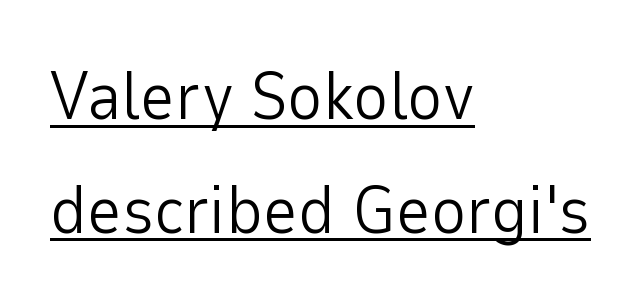
{"serif": "no", "italic": "no", "bold": "no", "weight": "light", "width": "normal", "stroke_contrast": "low", "x_height": "medium", "monospaced": "no", "underline": "yes", "align": "left", "line_spacing": "normal", "line_spacing_ratio": 1.67, "letter_spacing": "normal", "letter_spacing_em": 0.0, "glyph_px": 68}
